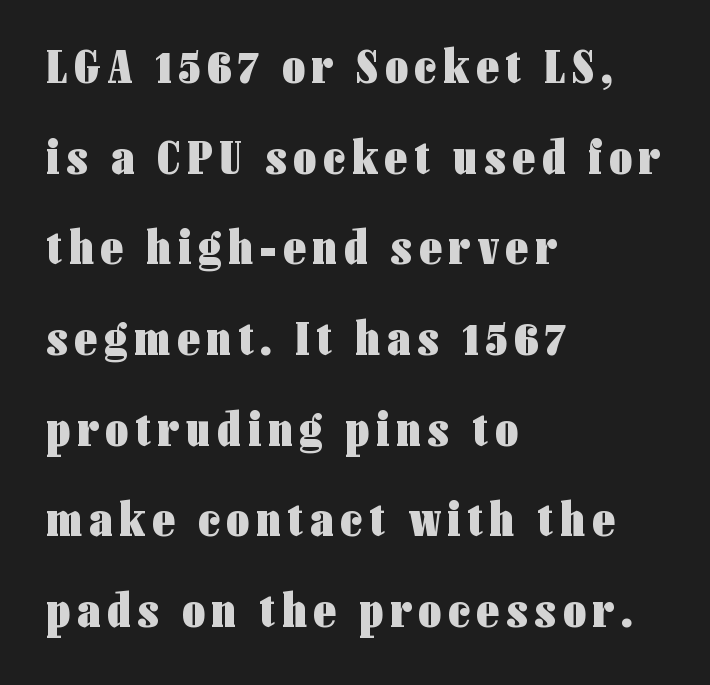
Q: Is the text bold? A: Yes.
Q: Is the text italic (slanted)? A: No, it is upright.
Q: Is the typeface a serif or a sans-serif typeface? A: Sans-serif.
Q: Is the text underlined? A: No.
Q: How is the paragraph aligned? A: Left-aligned.
Q: Width (condensed, normal, or wide)? A: Condensed.
Q: Stroke contrast? A: Low.
Q: x-height? A: Medium.
Q: Monospaced? A: No.
